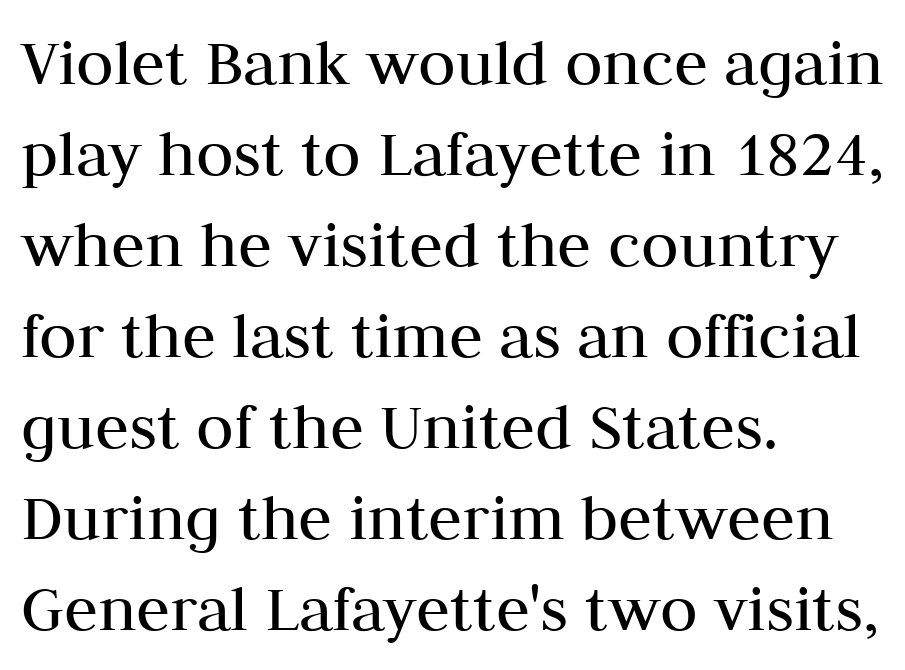
The image shows 69 px regular-weight serif type, upright; set left-aligned, normal line spacing (1.32x), normal letter spacing, not underlined; medium stroke contrast and a medium x-height.
